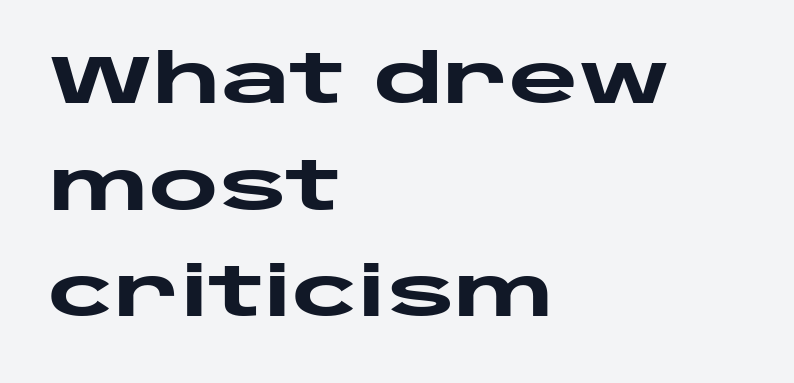
The image shows 67 px heavy, wide sans-serif type, upright; set left-aligned, normal line spacing (1.59x), normal letter spacing, not underlined; low stroke contrast and a large x-height.
